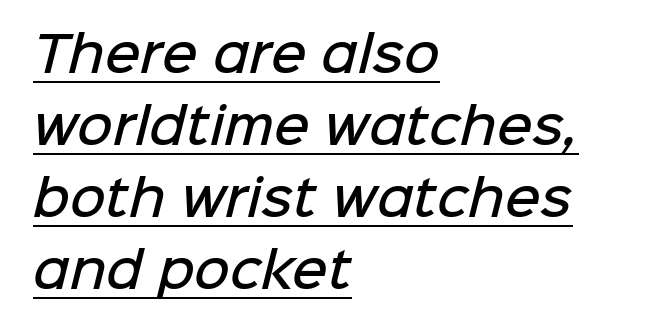
The image shows 49 px semibold sans-serif type; set left-aligned, normal line spacing (1.47x), normal letter spacing, underlined; low stroke contrast and a medium x-height.
